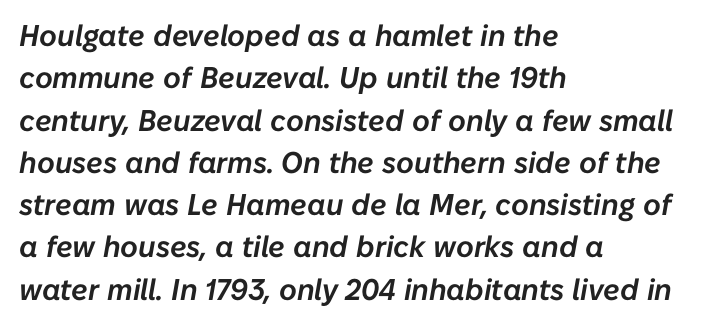
A typesetter would call this proportional, since set widths differ per character. Clear beneath every line of the passage. Nobody touched the tracking dial on this one. Casual observation: everything's shoved over to the left. The passage shown stacks its lines at a standard gap.
